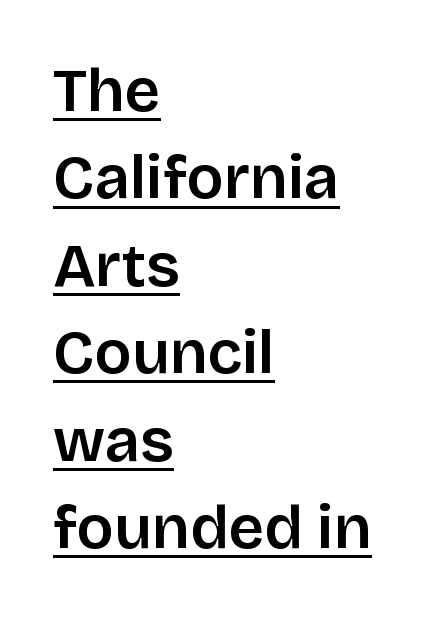
The passage shown is underscored from start to finish. Caption: multi-line text, flush left, ragged right. These lines are rendered in a variable-pitch font. These lines sit exactly where default settings would place them.
